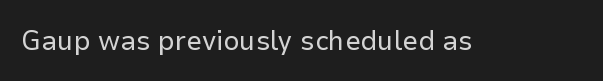
{"serif": "no", "italic": "no", "bold": "no", "weight": "regular", "width": "normal", "stroke_contrast": "low", "x_height": "medium", "monospaced": "no", "underline": "no", "letter_spacing": "normal", "letter_spacing_em": 0.0, "glyph_px": 28}
